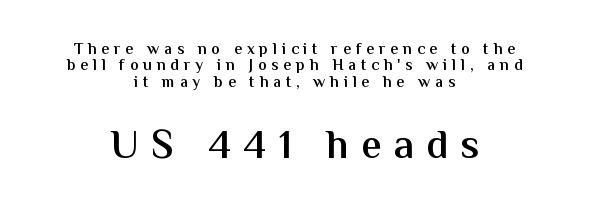
Q: Is the text bold? A: Semi-bold.
Q: Is the text italic (slanted)? A: No, it is upright.
Q: Is the typeface a serif or a sans-serif typeface? A: Sans-serif.
Q: Is the text underlined? A: No.
Q: How is the paragraph aligned? A: Centered.
Q: Is the spacing between letters normal or unusually wide? A: Unusually wide.
Q: Is the spacing between lines tight, normal or loose? A: Tight.
Q: Which block of text is set in a larger size, the first (top) or the second (bottom)? A: The second (bottom) one.
Q: Width (condensed, normal, or wide)? A: Normal.
Q: Stroke contrast? A: Medium.
Q: x-height? A: Medium.
Q: Monospaced? A: No.
